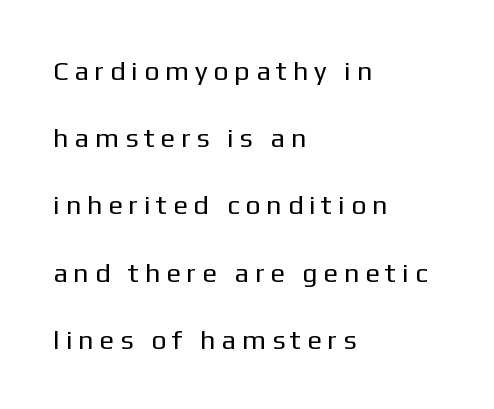
{"italic": "no", "bold": "no", "underline": "no", "align": "left", "line_spacing": "loose", "line_spacing_ratio": 2.49, "letter_spacing": "wide", "letter_spacing_em": 0.29, "glyph_px": 27}
